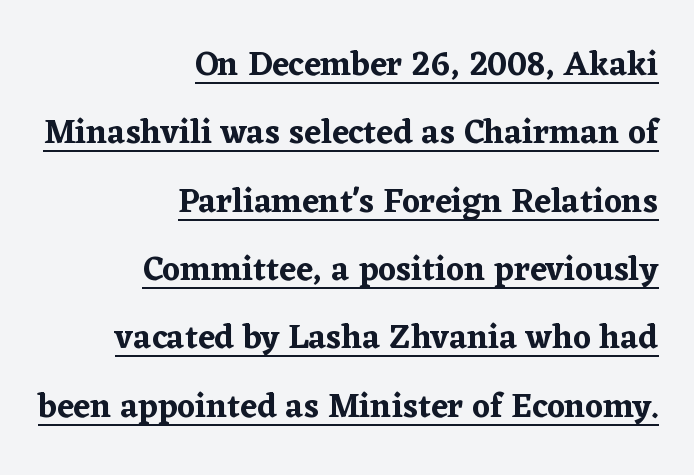
{"serif": "yes", "italic": "no", "width": "normal", "stroke_contrast": "low", "x_height": "medium", "monospaced": "no", "underline": "yes", "align": "right", "line_spacing": "loose", "line_spacing_ratio": 2.01, "letter_spacing": "normal", "letter_spacing_em": 0.0, "glyph_px": 34}
